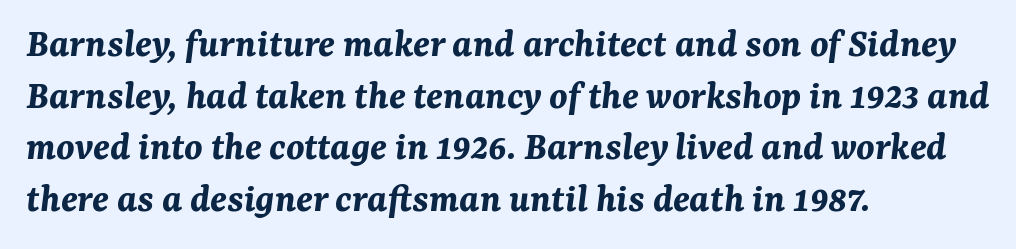
{"italic": "yes", "lean": "right", "slant_degrees": 7, "bold": "yes", "weight": "bold", "width": "normal", "stroke_contrast": "medium", "x_height": "medium", "monospaced": "no", "underline": "no", "align": "left", "line_spacing": "normal", "line_spacing_ratio": 1.26, "letter_spacing": "normal", "letter_spacing_em": 0.0, "glyph_px": 41}
